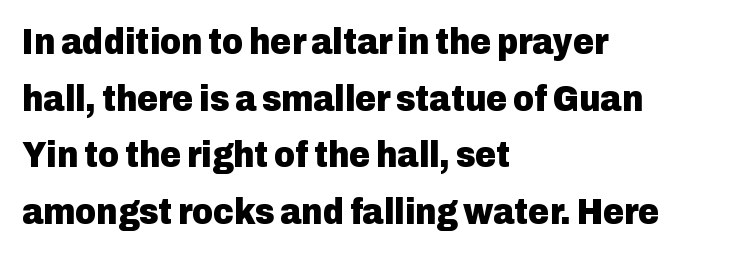
The image shows 36 px heavy sans-serif type, upright; set left-aligned, normal line spacing (1.57x), normal letter spacing, not underlined; low stroke contrast and a medium x-height.
